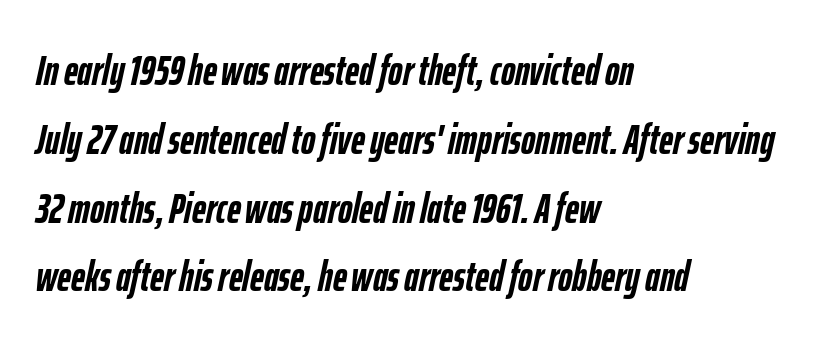
Q: Is the text bold? A: Yes.
Q: Is the text italic (slanted)? A: Yes, it leans right by about 12 degrees.
Q: Is the text underlined? A: No.
Q: How is the paragraph aligned? A: Left-aligned.
Q: Is the spacing between letters normal or unusually wide? A: Normal.
Q: Is the spacing between lines tight, normal or loose? A: Normal.
Q: Width (condensed, normal, or wide)? A: Condensed.
Q: Stroke contrast? A: Low.
Q: x-height? A: Medium.
Q: Monospaced? A: No.
